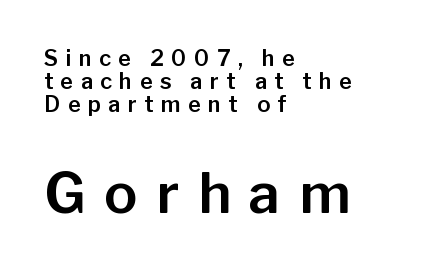
The image shows 56 px sans-serif type, upright; set left-aligned, tight line spacing (1.05x), unusually wide letter spacing (+0.33 em), not underlined; the second (bottom) block is 2.55x larger; low stroke contrast and a medium x-height.
